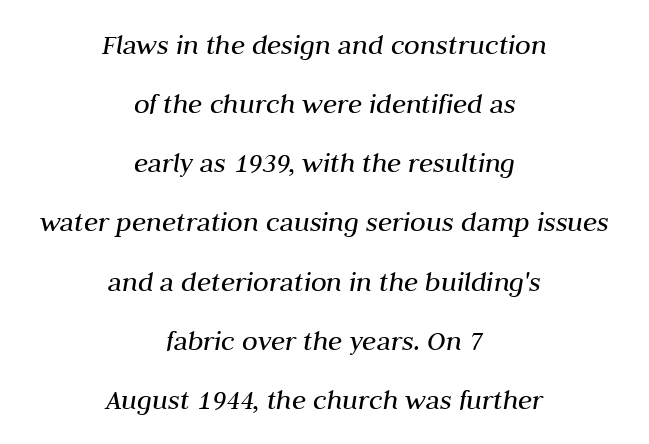
{"italic": "yes", "lean": "right", "slant_degrees": 10, "bold": "no", "weight": "regular", "width": "normal", "stroke_contrast": "medium", "x_height": "medium", "monospaced": "no", "underline": "no", "align": "center", "line_spacing": "loose", "line_spacing_ratio": 2.04, "letter_spacing": "normal", "letter_spacing_em": 0.0, "glyph_px": 29}
